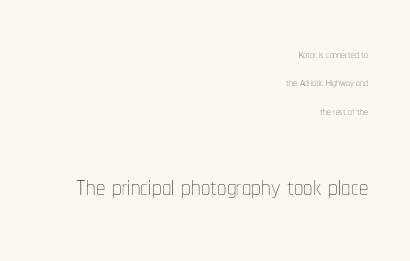
Q: Is the text bold? A: No.
Q: Is the text italic (slanted)? A: No, it is upright.
Q: Is the text underlined? A: No.
Q: How is the paragraph aligned? A: Right-aligned.
Q: Is the spacing between letters normal or unusually wide? A: Normal.
Q: Is the spacing between lines tight, normal or loose? A: Loose.
Q: Which block of text is set in a larger size, the first (top) or the second (bottom)? A: The second (bottom) one.
Q: Width (condensed, normal, or wide)? A: Condensed.
Q: Stroke contrast? A: Low.
Q: x-height? A: Medium.
Q: Monospaced? A: No.
